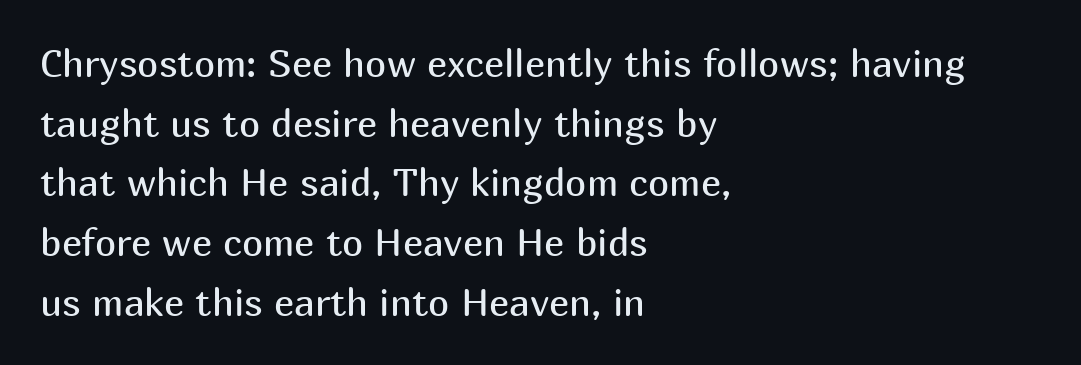
Q: Is the text bold? A: No.
Q: Is the text italic (slanted)? A: No, it is upright.
Q: Is the typeface a serif or a sans-serif typeface? A: Sans-serif.
Q: Is the text underlined? A: No.
Q: How is the paragraph aligned? A: Left-aligned.
Q: Is the spacing between letters normal or unusually wide? A: Normal.
Q: Is the spacing between lines tight, normal or loose? A: Normal.
Q: Width (condensed, normal, or wide)? A: Normal.
Q: Stroke contrast? A: Medium.
Q: x-height? A: Medium.
Q: Monospaced? A: No.
